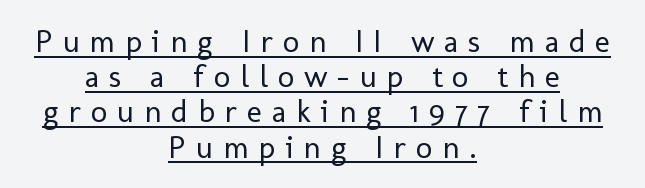
Quick note: interline space is minimal. To sum up the face: it is a sans, with no serifs. Ascenders rise straight up at ninety degrees. The strokes are not fattened; the text isn't bold. Spacing verdict: proportional, widths tailored to each character. This rendering features underlined lettering.
